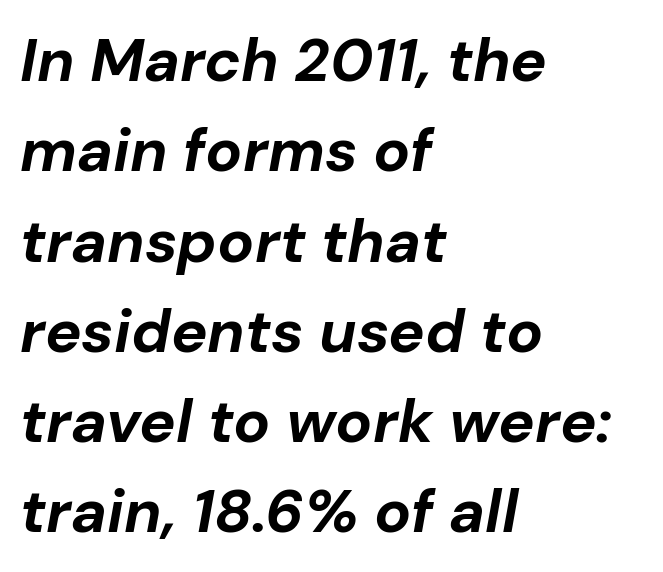
The image shows 61 px bold type, italic (leaning right); set left-aligned, normal line spacing (1.48x), normal letter spacing, not underlined; low stroke contrast and a medium x-height.
